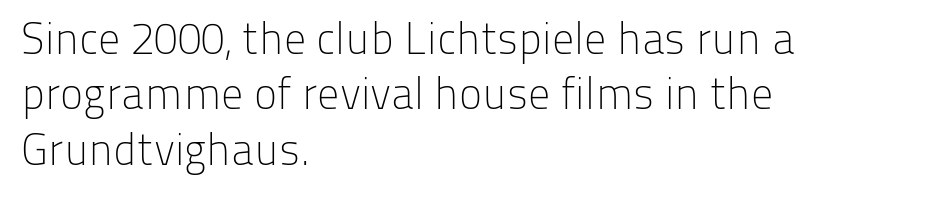
Q: Is the text bold? A: No.
Q: Is the text italic (slanted)? A: No, it is upright.
Q: Is the typeface a serif or a sans-serif typeface? A: Sans-serif.
Q: Is the text underlined? A: No.
Q: How is the paragraph aligned? A: Left-aligned.
Q: Is the spacing between letters normal or unusually wide? A: Normal.
Q: Is the spacing between lines tight, normal or loose? A: Normal.
Q: Width (condensed, normal, or wide)? A: Normal.
Q: Stroke contrast? A: Low.
Q: x-height? A: Medium.
Q: Monospaced? A: No.
